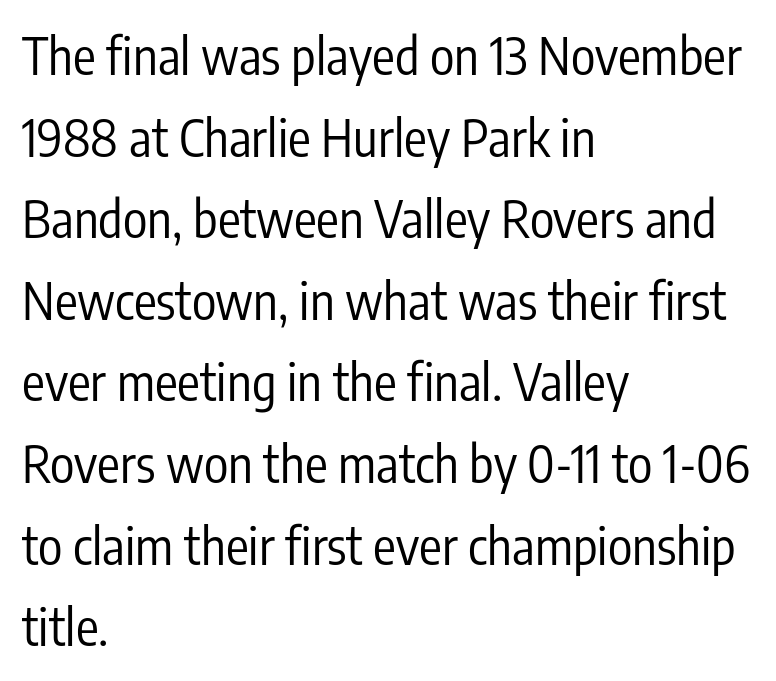
The image shows 51 px regular-weight, condensed sans-serif type, upright; set left-aligned, normal line spacing (1.6x), normal letter spacing, not underlined; low stroke contrast and a medium x-height.
